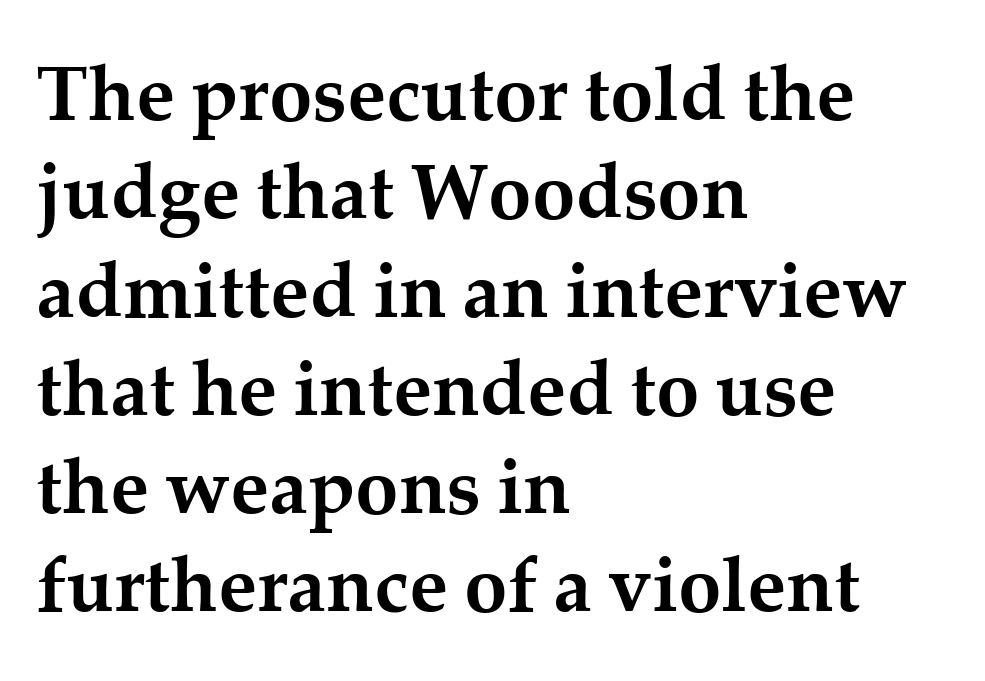
Has an underline been added? It has not. There is no visible air inserted between adjacent glyphs. Each line starts at the same left margin while the right side varies. Varying glyph widths throughout — classic text-font behaviour. The designer went with a serif here, giving each stem small feet.
